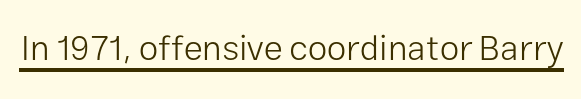
{"serif": "no", "italic": "no", "bold": "no", "weight": "light", "width": "normal", "stroke_contrast": "low", "x_height": "medium", "monospaced": "no", "underline": "yes", "letter_spacing": "normal", "letter_spacing_em": 0.0, "glyph_px": 35}
